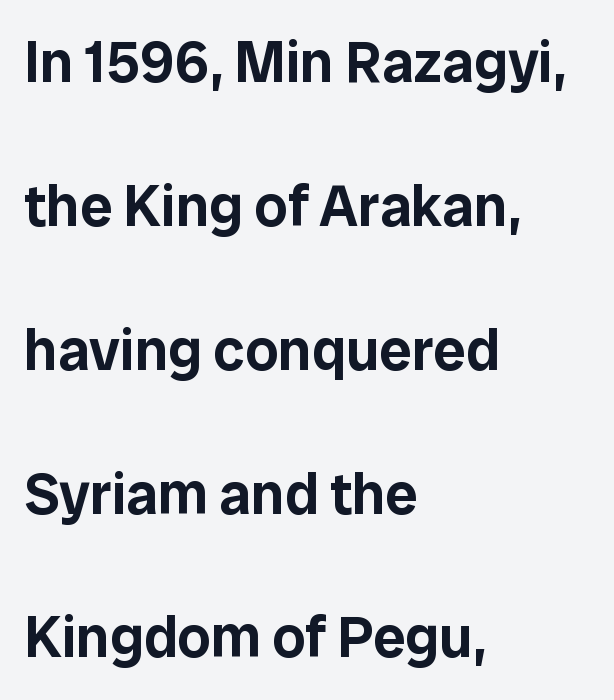
The image shows 58 px sans-serif type, upright; set left-aligned, loose line spacing (2.48x), normal letter spacing, not underlined; low stroke contrast and a medium x-height.
